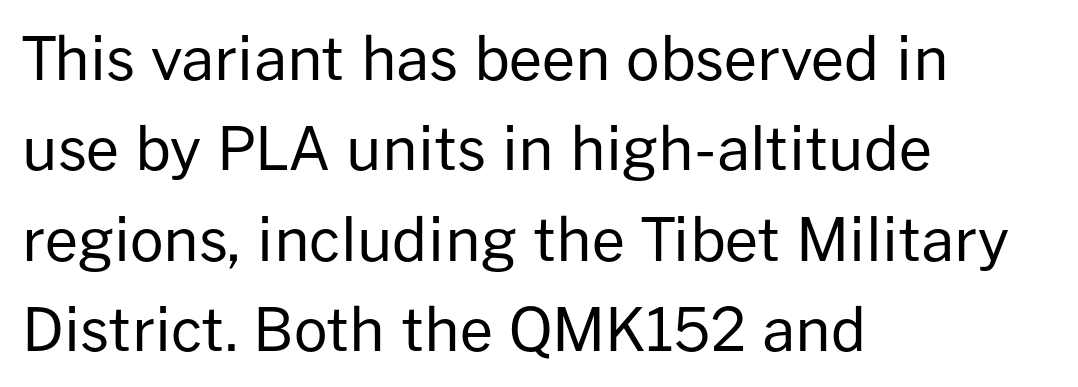
The image shows 59 px regular-weight sans-serif type, upright; set left-aligned, normal line spacing (1.53x), normal letter spacing, not underlined; low stroke contrast and a medium x-height.
